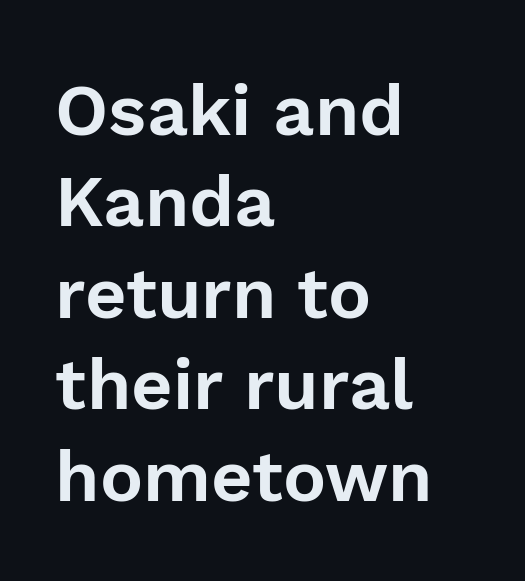
This sample uses a sans-serif face. The specimen reads as upright at a glance. Looks like regular typesetting: each glyph gets only the width it needs. This rendering leaves character spacing at its baseline value. Check the space under the baseline: it is left empty. Leading: standard.
